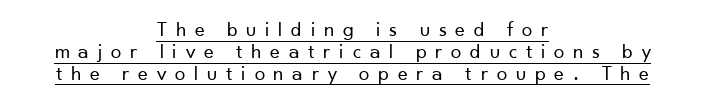
{"italic": "no", "bold": "no", "underline": "yes", "align": "center", "line_spacing": "tight", "line_spacing_ratio": 1.04, "letter_spacing": "wide", "letter_spacing_em": 0.42, "glyph_px": 21}
